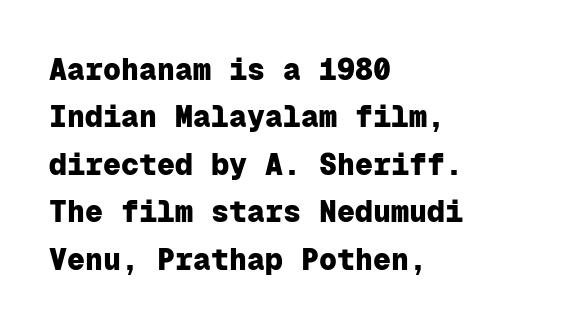
The image shows 30 px heavy sans-serif type, upright, monospaced; set left-aligned, normal line spacing (1.58x), normal letter spacing, not underlined; low stroke contrast and a medium x-height.
